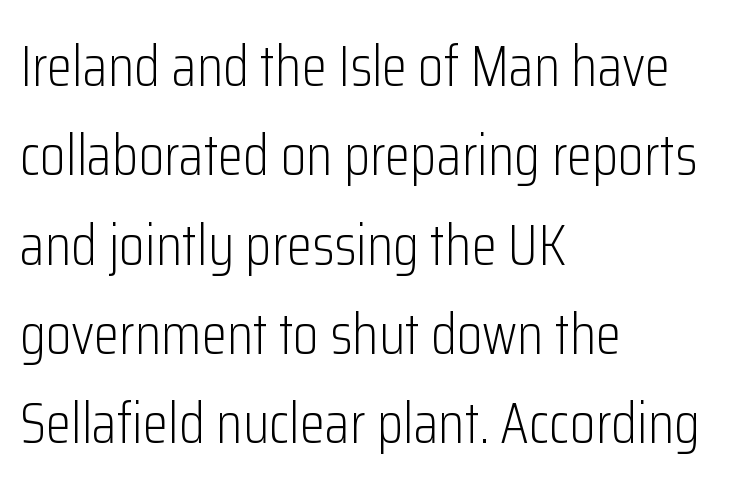
Q: Is the text bold? A: No.
Q: Is the text italic (slanted)? A: No, it is upright.
Q: Is the typeface a serif or a sans-serif typeface? A: Sans-serif.
Q: Is the text underlined? A: No.
Q: How is the paragraph aligned? A: Left-aligned.
Q: Is the spacing between letters normal or unusually wide? A: Normal.
Q: Is the spacing between lines tight, normal or loose? A: Normal.
Q: Width (condensed, normal, or wide)? A: Condensed.
Q: Stroke contrast? A: Low.
Q: x-height? A: Medium.
Q: Monospaced? A: No.
